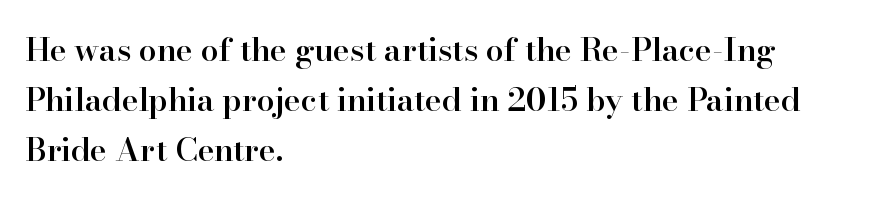
{"serif": "yes", "italic": "no", "bold": "semi", "weight": "semibold", "width": "normal", "stroke_contrast": "high", "x_height": "small", "monospaced": "no", "underline": "no", "align": "left", "line_spacing": "normal", "line_spacing_ratio": 1.57, "letter_spacing": "normal", "letter_spacing_em": 0.0, "glyph_px": 32}
